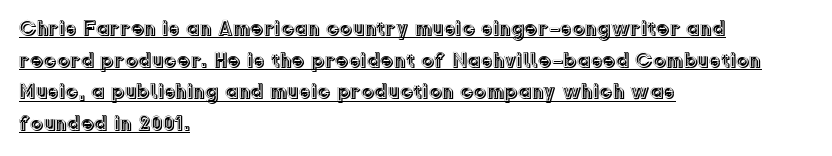
Q: Is the text italic (slanted)? A: No, it is upright.
Q: Is the text underlined? A: Yes.
Q: How is the paragraph aligned? A: Left-aligned.
Q: Is the spacing between letters normal or unusually wide? A: Normal.
Q: Is the spacing between lines tight, normal or loose? A: Normal.
